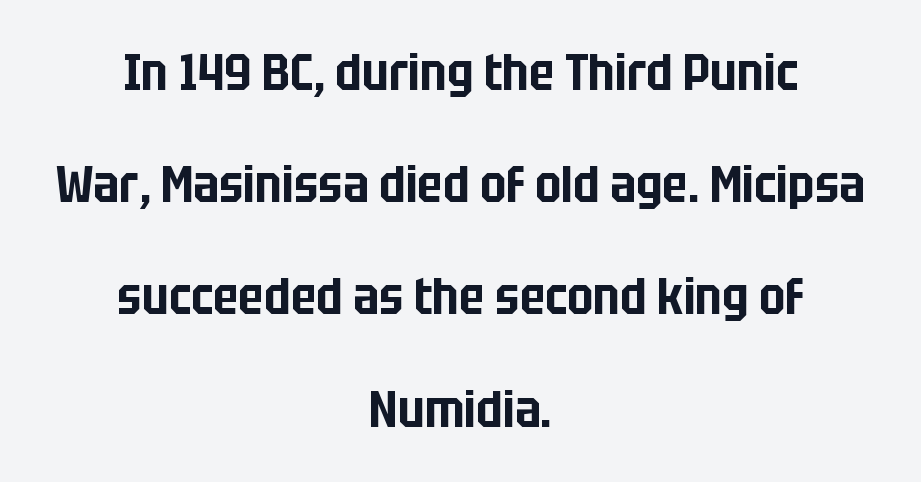
{"serif": "no", "italic": "no", "width": "condensed", "stroke_contrast": "low", "x_height": "large", "monospaced": "no", "underline": "no", "align": "center", "line_spacing": "loose", "line_spacing_ratio": 2.2, "letter_spacing": "normal", "letter_spacing_em": 0.0, "glyph_px": 51}
